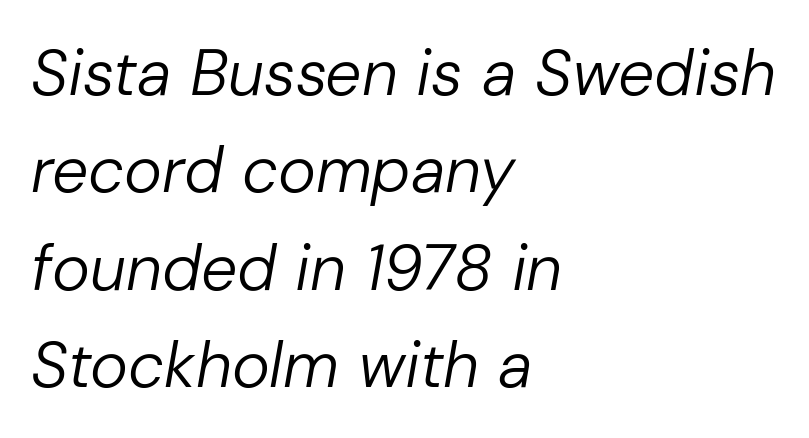
The image shows 64 px regular-weight type, italic (leaning right); set left-aligned, normal line spacing (1.52x), normal letter spacing, not underlined; low stroke contrast and a medium x-height.
